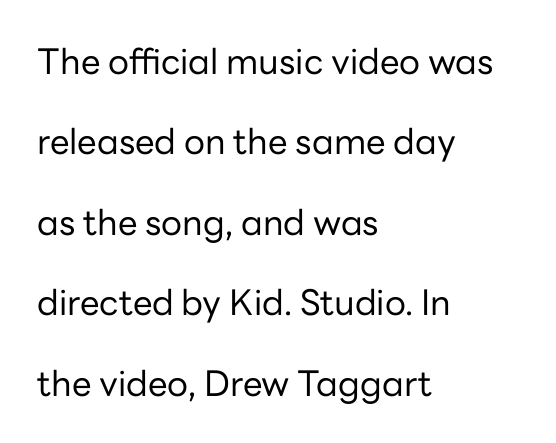
{"serif": "no", "italic": "no", "bold": "no", "weight": "regular", "width": "normal", "stroke_contrast": "low", "x_height": "medium", "monospaced": "no", "underline": "no", "align": "left", "line_spacing": "loose", "line_spacing_ratio": 2.3, "letter_spacing": "normal", "letter_spacing_em": 0.0, "glyph_px": 35}
